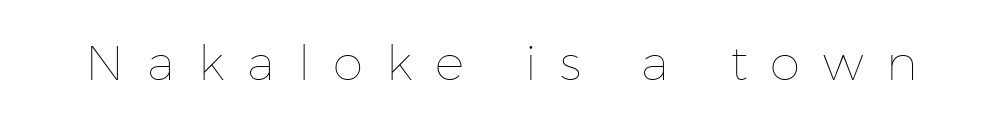
These lines were composed using upright roman letters. Bare-footed words on every line. Caption: expanded tracking, letters set apart. This sample has the flowing, uneven cadence of proportional lettering. Stems and bowls with no extra thickness — not bold.
